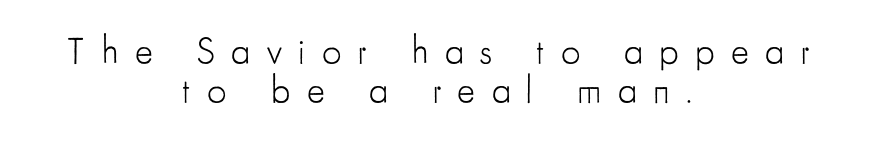
Q: Is the text bold? A: No.
Q: Is the text italic (slanted)? A: No, it is upright.
Q: Is the typeface a serif or a sans-serif typeface? A: Sans-serif.
Q: Is the text underlined? A: No.
Q: How is the paragraph aligned? A: Centered.
Q: Is the spacing between letters normal or unusually wide? A: Unusually wide.
Q: Is the spacing between lines tight, normal or loose? A: Tight.
Q: Width (condensed, normal, or wide)? A: Condensed.
Q: Stroke contrast? A: Low.
Q: x-height? A: Small.
Q: Monospaced? A: No.
